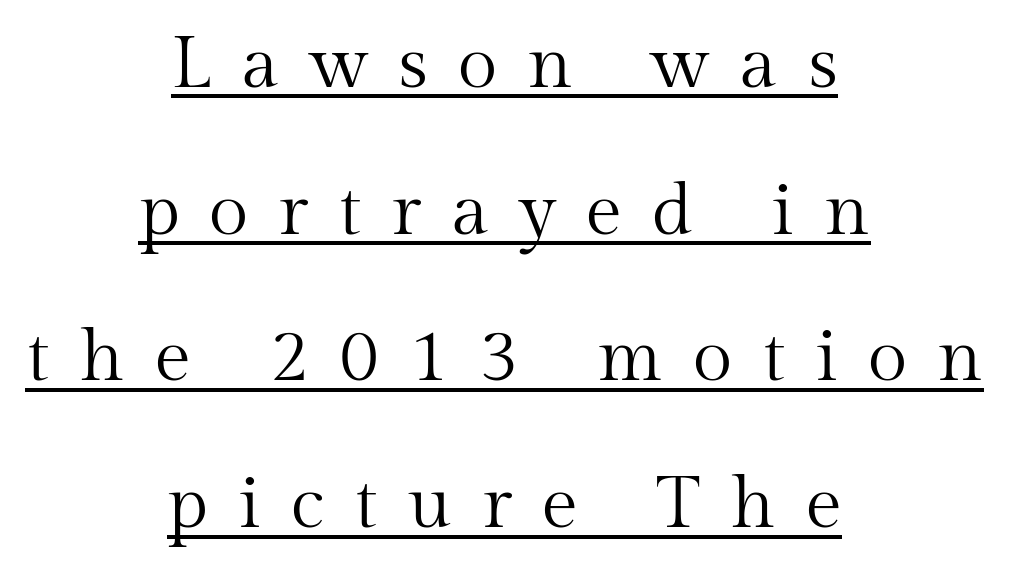
The image shows 73 px regular-weight serif type, upright; set centered, loose line spacing (2.01x), unusually wide letter spacing (+0.41 em), underlined; medium stroke contrast and a medium x-height.
